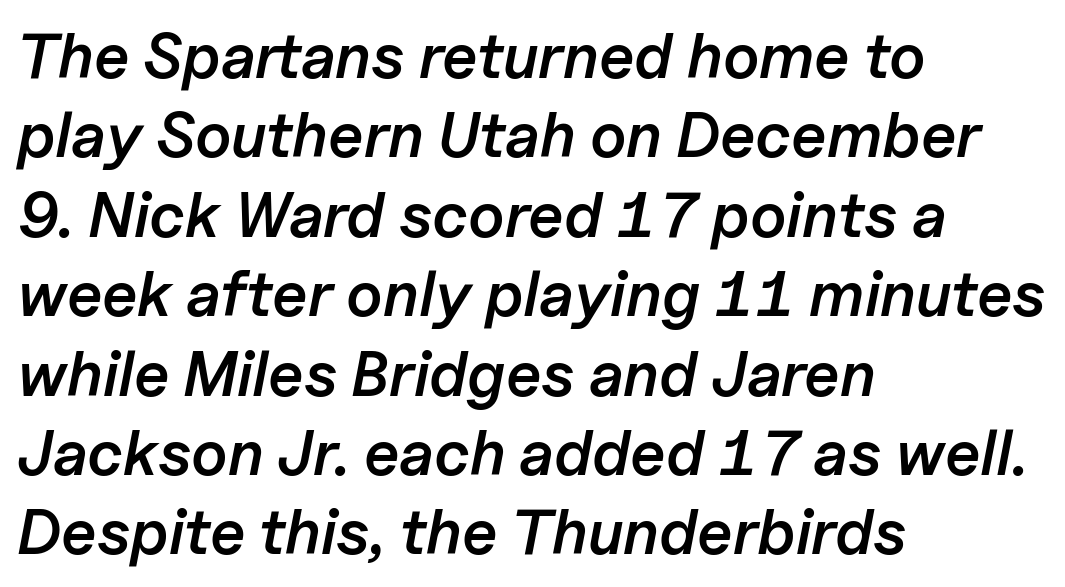
The image shows 63 px semibold type, italic (leaning right); set left-aligned, normal line spacing (1.26x), normal letter spacing, not underlined; low stroke contrast and a medium x-height.
